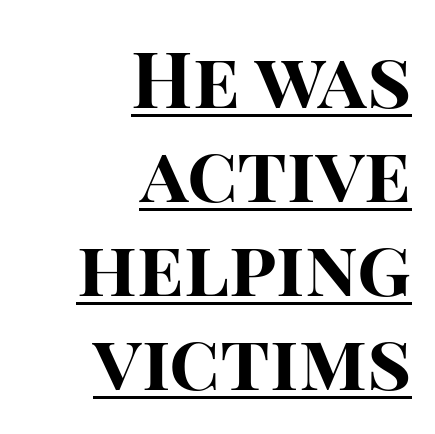
The image shows 77 px bold sans-serif type, upright; set right-aligned, line spacing 1.22x, normal letter spacing, underlined; high stroke contrast and a large x-height.
